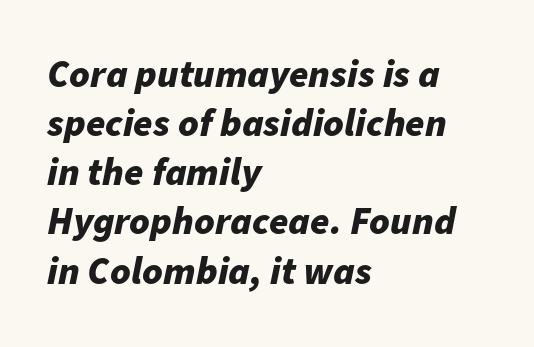
Q: Is the text bold? A: Yes.
Q: Is the text italic (slanted)? A: Yes, it leans right by about 11 degrees.
Q: Is the text underlined? A: No.
Q: How is the paragraph aligned? A: Left-aligned.
Q: Is the spacing between letters normal or unusually wide? A: Normal.
Q: Is the spacing between lines tight, normal or loose? A: Normal.
Q: Width (condensed, normal, or wide)? A: Normal.
Q: Stroke contrast? A: Low.
Q: x-height? A: Medium.
Q: Monospaced? A: No.
